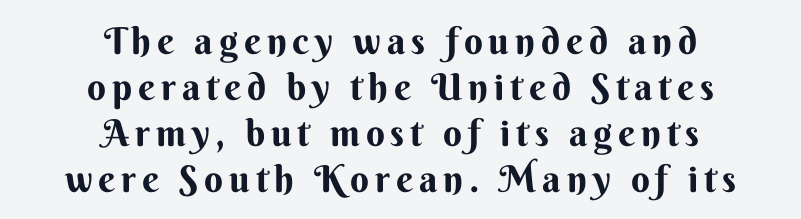
The image shows 37 px bold sans-serif type, upright; set centered, line spacing 1.24x, not underlined; medium stroke contrast and a small x-height.
